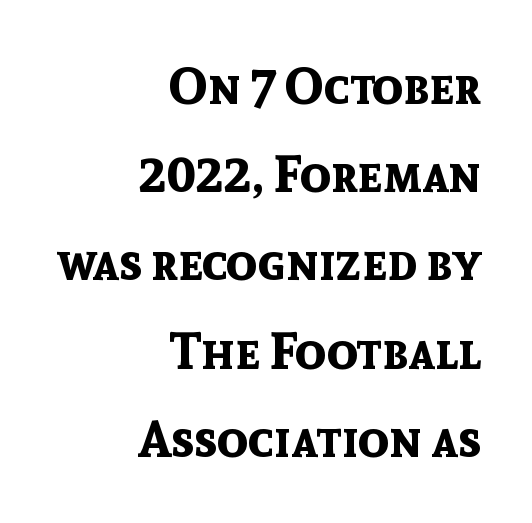
The image shows 51 px bold sans-serif type, upright; set right-aligned, line spacing 1.73x, normal letter spacing, not underlined; a medium x-height.
